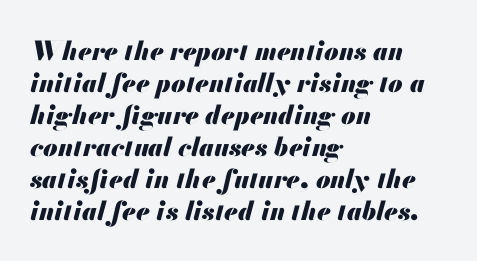
The image shows 26 px bold type, italic (leaning right); set left-aligned, line spacing 1.23x, normal letter spacing, not underlined.
